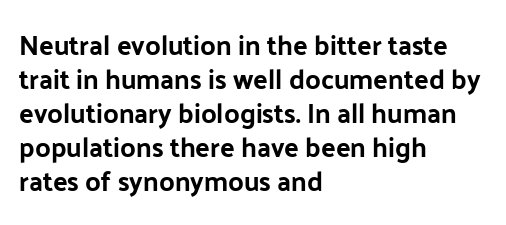
This sample uses plain, unmodified letter spacing. The setting favours the left margin, as ordinary paragraphs usually do. Does the lettering tilt? It doesn't — this is upright. Is there much room between lines? A standard amount, neither cramped nor airy.
